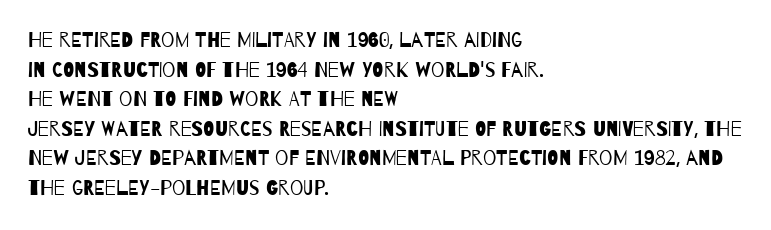
The image shows 21 px text type; set left-aligned, normal line spacing (1.41x), normal letter spacing, not underlined.
